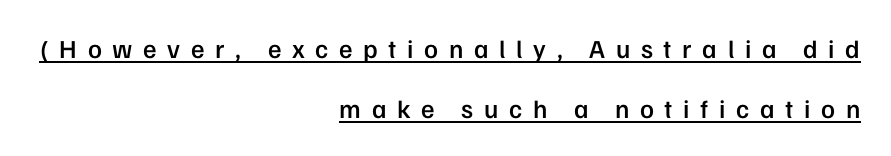
What decoration does the sample have? An underline. Each word looks stretched out because of the extra space between its letters. Short and long lines alike share a common ending point at right. Horizontal bands of white between lines are thick stripes. Set as a demibold, roughly 600 on the weight scale. Designer's note — italics off, roman on.
